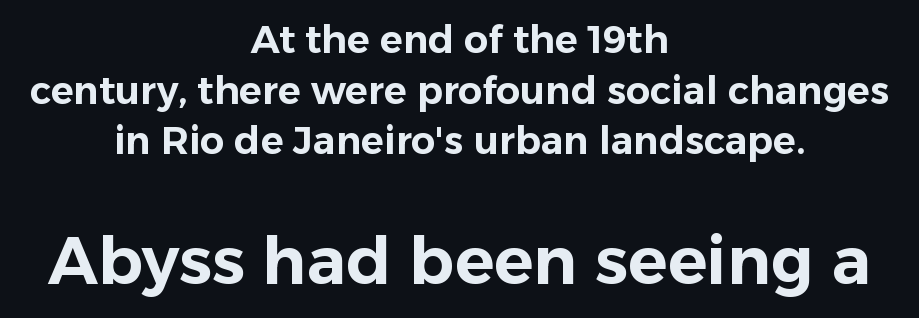
The letters sit at their default tracking, neither squeezed nor spread. Each row of text sits above clean, open space. In terms of leading, this rendering sits right in the middle. Here the designer chose a conventional face with non-uniform glyph widths. Which chunk is bigger? The second one — the bottom block dwarfs the top.
